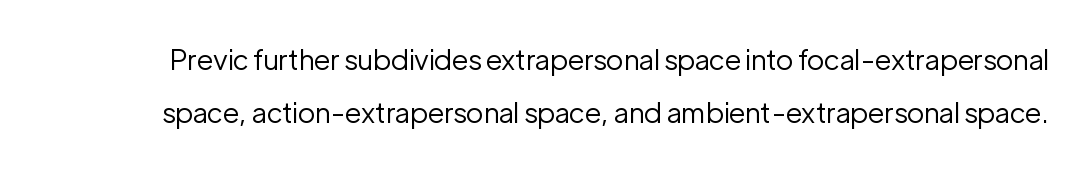
Q: Is the text bold? A: No.
Q: Is the text italic (slanted)? A: No, it is upright.
Q: Is the typeface a serif or a sans-serif typeface? A: Sans-serif.
Q: Is the text underlined? A: No.
Q: Is the spacing between letters normal or unusually wide? A: Normal.
Q: Is the spacing between lines tight, normal or loose? A: Loose.
Q: Width (condensed, normal, or wide)? A: Normal.
Q: Stroke contrast? A: Low.
Q: x-height? A: Medium.
Q: Monospaced? A: No.
